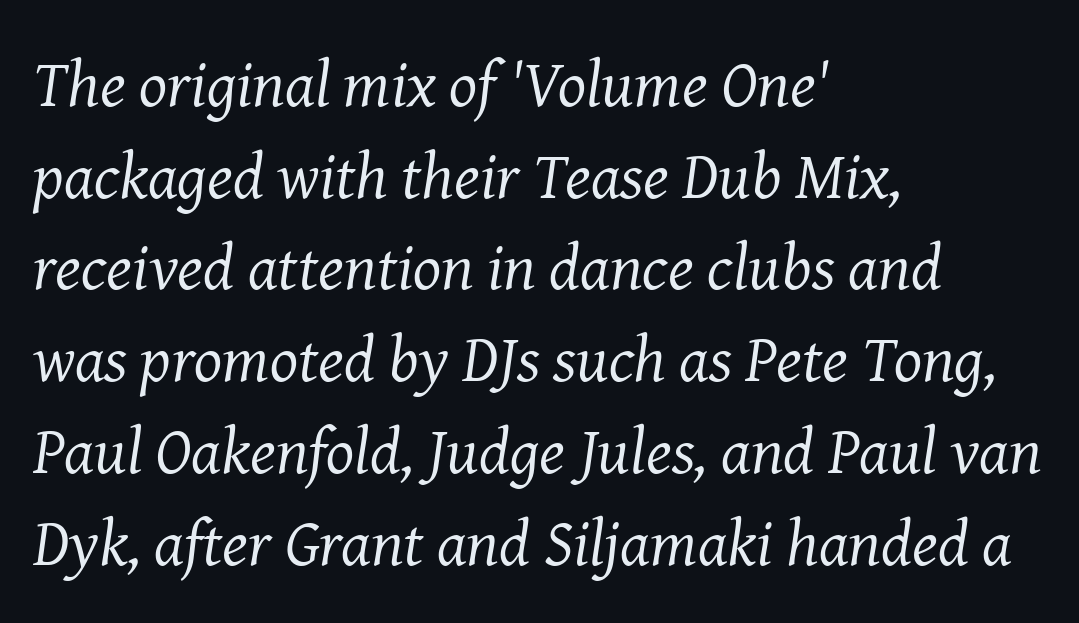
Q: Is the text bold? A: No.
Q: Is the text italic (slanted)? A: Yes, it leans right by about 8 degrees.
Q: Is the typeface a serif or a sans-serif typeface? A: Serif.
Q: Is the text underlined? A: No.
Q: How is the paragraph aligned? A: Left-aligned.
Q: Is the spacing between letters normal or unusually wide? A: Normal.
Q: Is the spacing between lines tight, normal or loose? A: Normal.
Q: Width (condensed, normal, or wide)? A: Normal.
Q: Stroke contrast? A: Medium.
Q: x-height? A: Medium.
Q: Monospaced? A: No.
